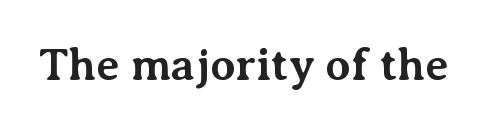
The image shows 45 px bold serif type, upright; set normal letter spacing, not underlined; medium stroke contrast and a medium x-height.
